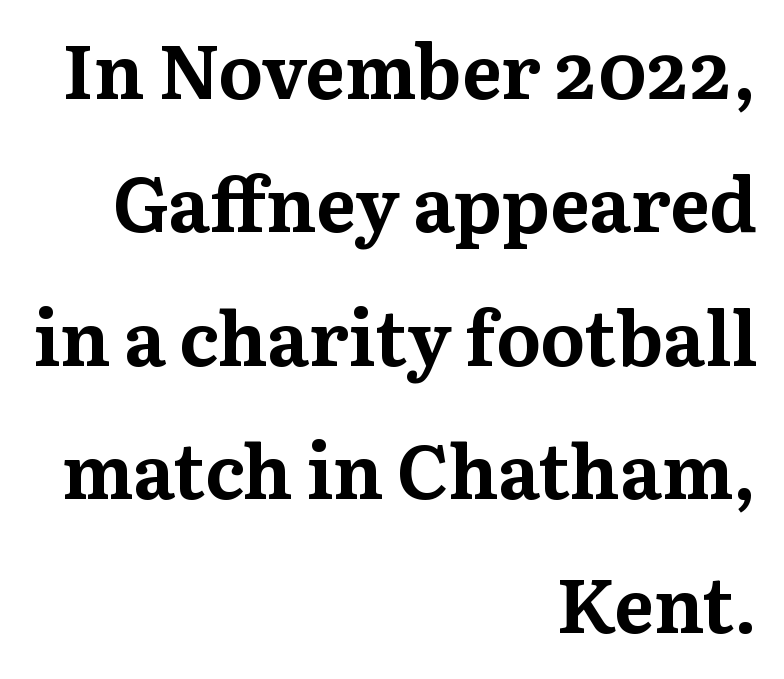
{"serif": "yes", "italic": "no", "bold": "yes", "weight": "bold", "width": "normal", "stroke_contrast": "medium", "x_height": "medium", "monospaced": "no", "underline": "no", "align": "right", "line_spacing_ratio": 1.78, "letter_spacing": "normal", "letter_spacing_em": 0.0, "glyph_px": 75}
